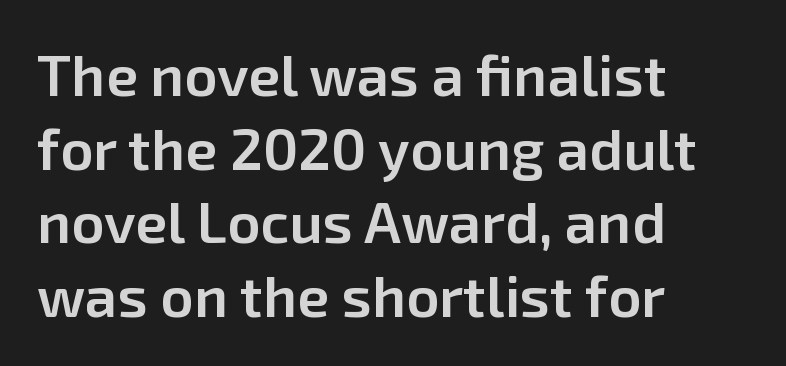
{"serif": "no", "italic": "no", "bold": "semi", "weight": "semibold", "width": "normal", "stroke_contrast": "low", "x_height": "medium", "monospaced": "no", "underline": "no", "align": "left", "line_spacing": "normal", "line_spacing_ratio": 1.27, "letter_spacing": "normal", "letter_spacing_em": 0.0, "glyph_px": 58}
